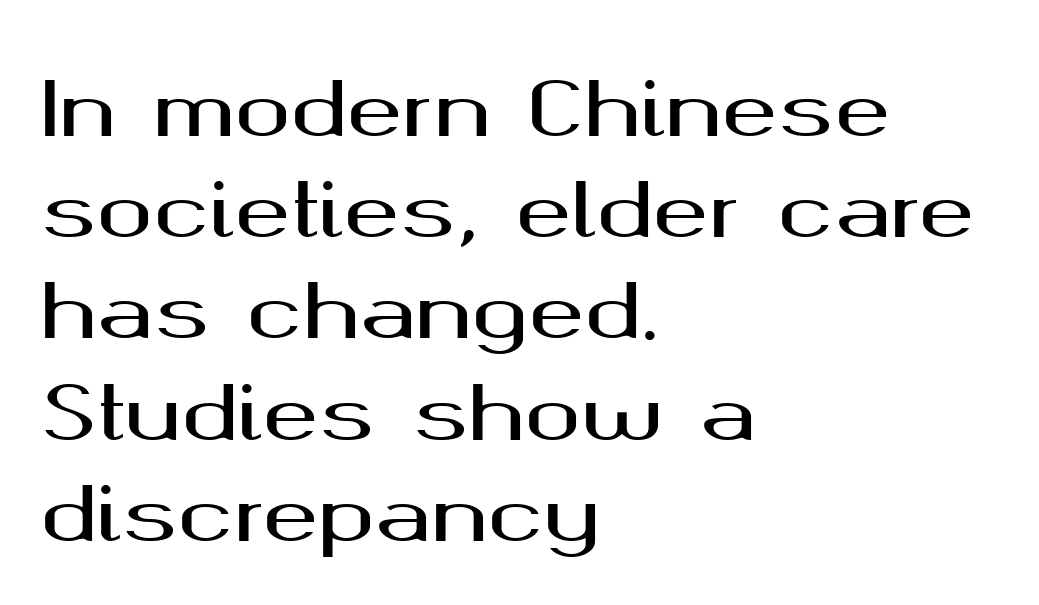
The image shows 75 px wide sans-serif type, upright; set left-aligned, normal line spacing (1.35x), normal letter spacing, not underlined; medium stroke contrast and a medium x-height.
